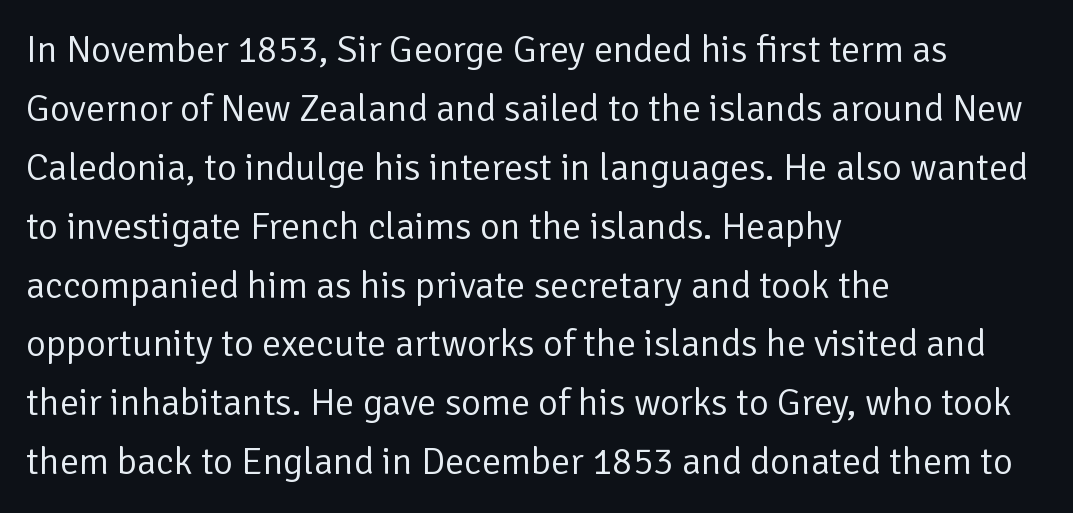
Q: Is the text bold? A: No.
Q: Is the text italic (slanted)? A: No, it is upright.
Q: Is the typeface a serif or a sans-serif typeface? A: Sans-serif.
Q: Is the text underlined? A: No.
Q: How is the paragraph aligned? A: Left-aligned.
Q: Is the spacing between letters normal or unusually wide? A: Normal.
Q: Is the spacing between lines tight, normal or loose? A: Normal.
Q: Width (condensed, normal, or wide)? A: Normal.
Q: Stroke contrast? A: Low.
Q: x-height? A: Medium.
Q: Monospaced? A: No.
